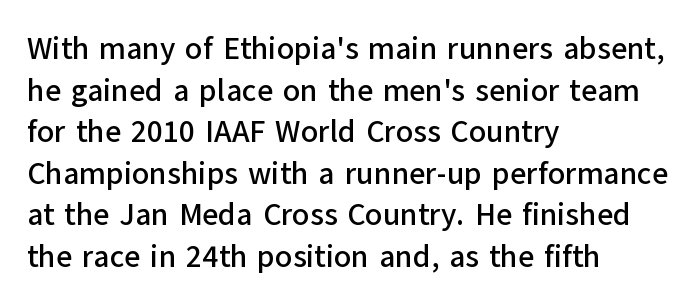
{"serif": "no", "italic": "no", "width": "normal", "stroke_contrast": "low", "x_height": "medium", "monospaced": "no", "underline": "no", "align": "left", "line_spacing": "normal", "line_spacing_ratio": 1.34, "letter_spacing": "normal", "letter_spacing_em": 0.0, "glyph_px": 31}
